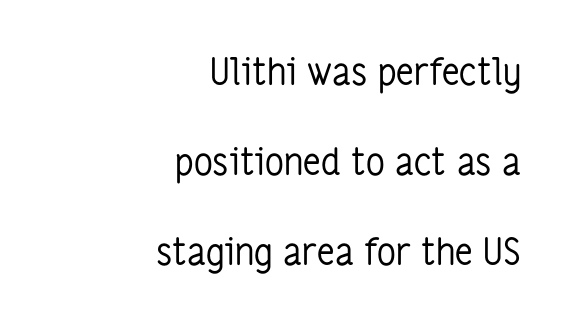
Q: Is the text bold? A: No.
Q: Is the text italic (slanted)? A: No, it is upright.
Q: Is the typeface a serif or a sans-serif typeface? A: Sans-serif.
Q: Is the text underlined? A: No.
Q: How is the paragraph aligned? A: Right-aligned.
Q: Is the spacing between letters normal or unusually wide? A: Normal.
Q: Is the spacing between lines tight, normal or loose? A: Loose.
Q: Width (condensed, normal, or wide)? A: Condensed.
Q: Stroke contrast? A: Low.
Q: x-height? A: Medium.
Q: Monospaced? A: No.
